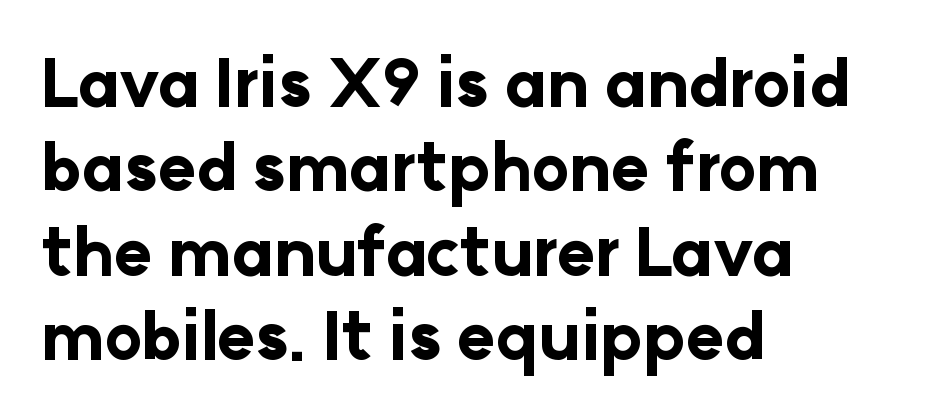
The image shows 65 px bold sans-serif type, upright; set left-aligned, normal line spacing (1.3x), normal letter spacing, not underlined; low stroke contrast and a medium x-height.
